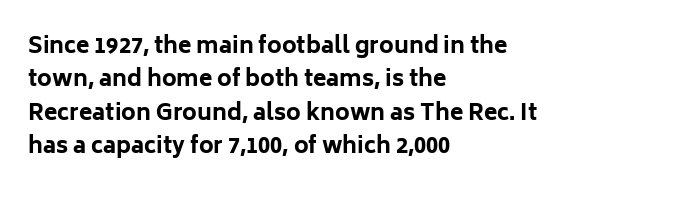
{"italic": "no", "bold": "yes", "underline": "no", "align": "left", "line_spacing": "normal", "line_spacing_ratio": 1.52, "letter_spacing": "normal", "letter_spacing_em": 0.0, "glyph_px": 22}
